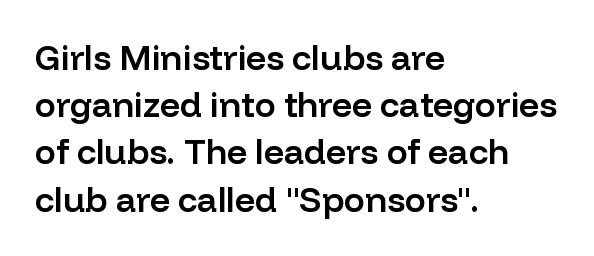
A typesetter would call this leading conventional body-copy spacing. Typeset ragged right — the left edge is the straight one. Examine the stroke ends and you'll find no serifs. The area under the type is left untouched. The letterforms sit shoulder to shoulder at normal distance.
